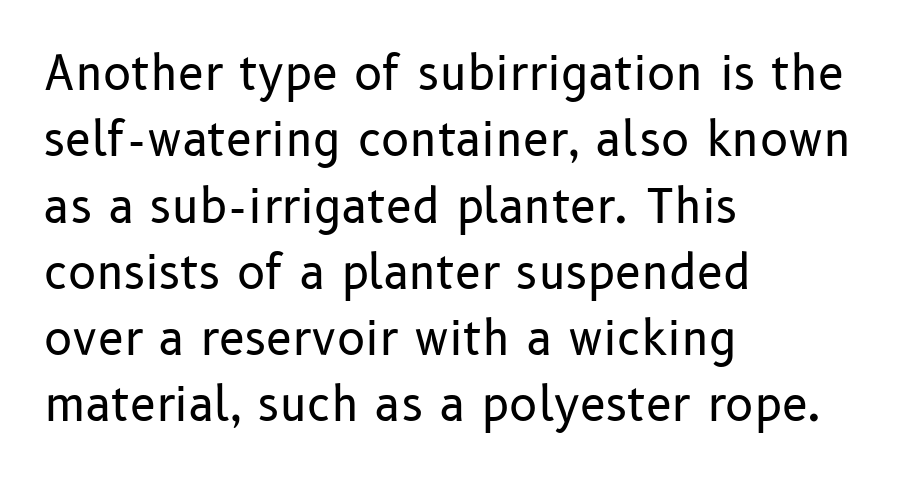
The image shows 47 px regular-weight sans-serif type, upright; set left-aligned, normal line spacing (1.41x), normal letter spacing, not underlined; low stroke contrast and a medium x-height.
